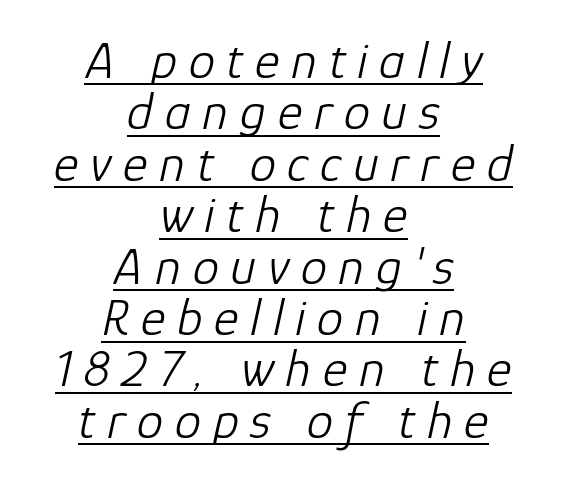
Q: Is the text bold? A: No.
Q: Is the text italic (slanted)? A: Yes, it leans right by about 12 degrees.
Q: Is the text underlined? A: Yes.
Q: How is the paragraph aligned? A: Centered.
Q: Is the spacing between letters normal or unusually wide? A: Unusually wide.
Q: Is the spacing between lines tight, normal or loose? A: Tight.
Q: Width (condensed, normal, or wide)? A: Normal.
Q: Stroke contrast? A: Low.
Q: x-height? A: Medium.
Q: Monospaced? A: No.
